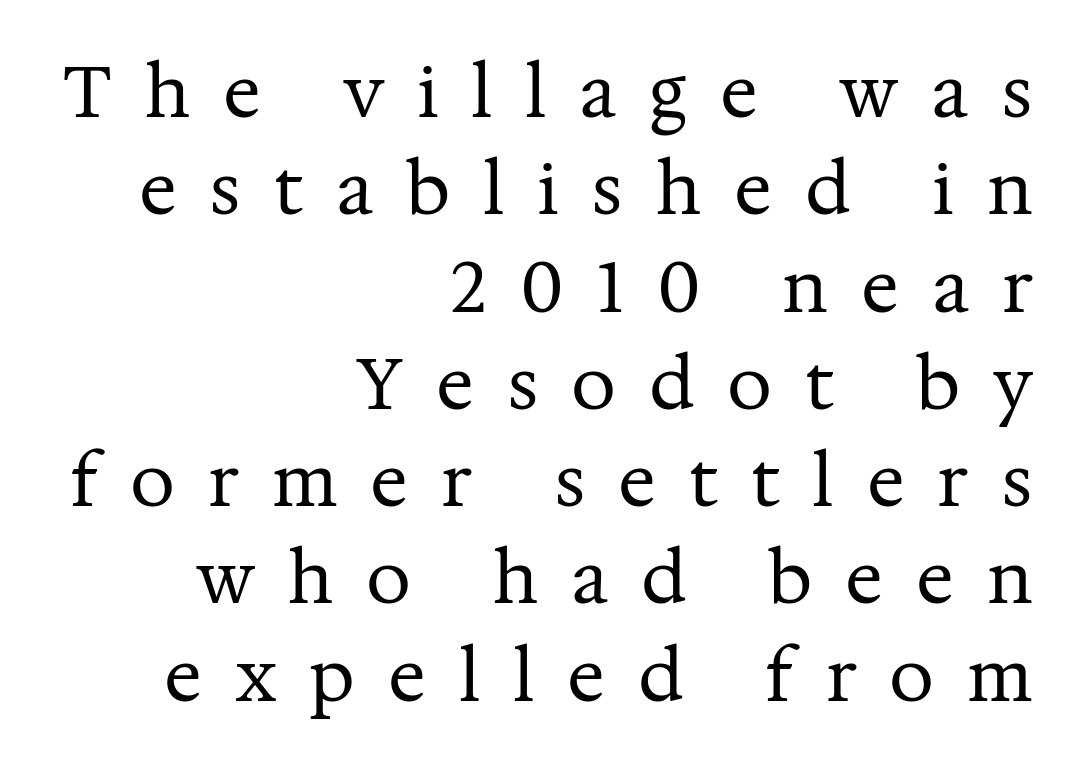
The image shows 71 px regular-weight serif type, upright; set right-aligned, normal line spacing (1.37x), unusually wide letter spacing (+0.46 em), not underlined; medium stroke contrast and a medium x-height.
